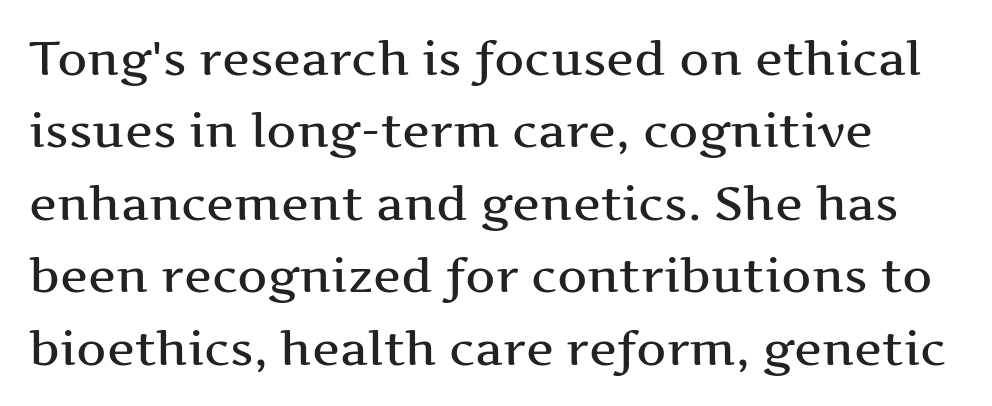
Ordinary non-slanted type is in use. Old-style or modern, the face here clearly has serifs. Each word holds together tightly as a unit, with standard inter-letter gaps. Quick note: underline off.
